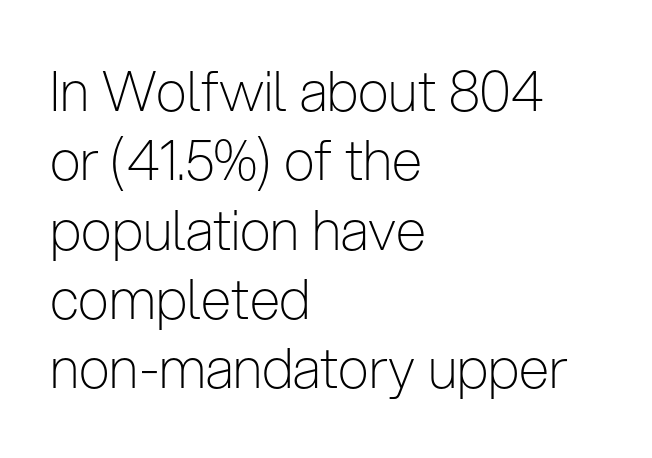
Q: Is the text bold? A: No.
Q: Is the text italic (slanted)? A: No, it is upright.
Q: Is the typeface a serif or a sans-serif typeface? A: Sans-serif.
Q: Is the text underlined? A: No.
Q: How is the paragraph aligned? A: Left-aligned.
Q: Is the spacing between letters normal or unusually wide? A: Normal.
Q: Is the spacing between lines tight, normal or loose? A: Normal.
Q: Width (condensed, normal, or wide)? A: Condensed.
Q: Stroke contrast? A: Low.
Q: x-height? A: Medium.
Q: Monospaced? A: No.
